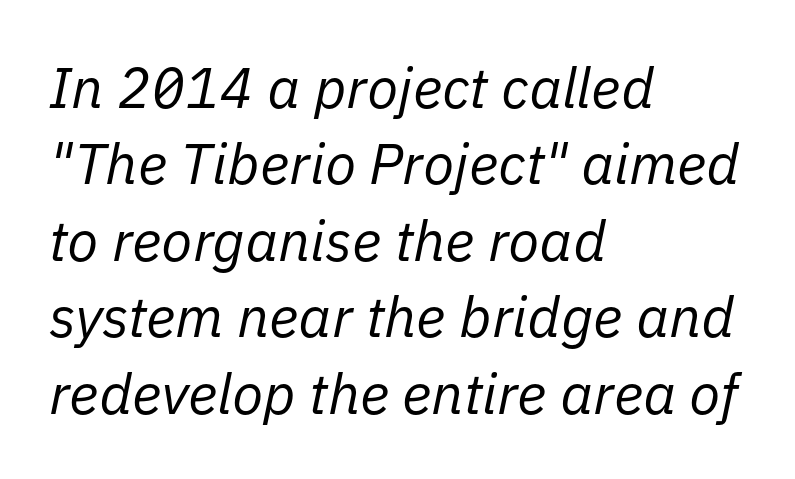
The image shows 57 px regular-weight type, italic (leaning right); set left-aligned, normal line spacing (1.34x), normal letter spacing, not underlined; low stroke contrast and a medium x-height.
